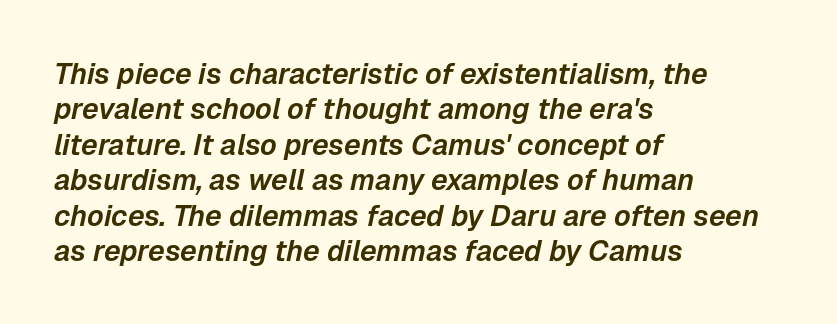
{"italic": "yes", "lean": "right", "slant_degrees": 12, "width": "normal", "stroke_contrast": "low", "x_height": "medium", "monospaced": "no", "underline": "no", "align": "left", "line_spacing_ratio": 1.22, "letter_spacing": "normal", "letter_spacing_em": 0.0, "glyph_px": 29}
